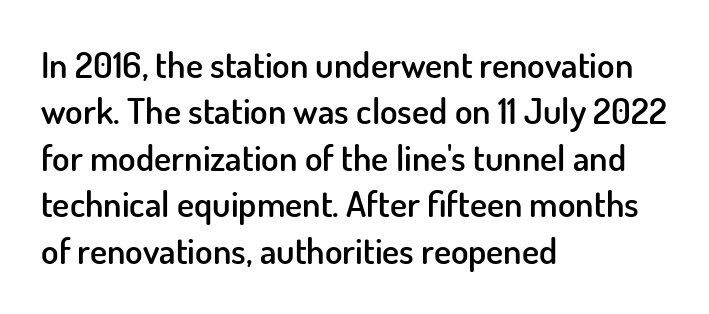
{"serif": "no", "italic": "no", "bold": "semi", "weight": "semibold", "width": "normal", "stroke_contrast": "low", "x_height": "small", "monospaced": "no", "underline": "no", "align": "left", "line_spacing": "normal", "line_spacing_ratio": 1.29, "letter_spacing": "normal", "letter_spacing_em": 0.0, "glyph_px": 36}
